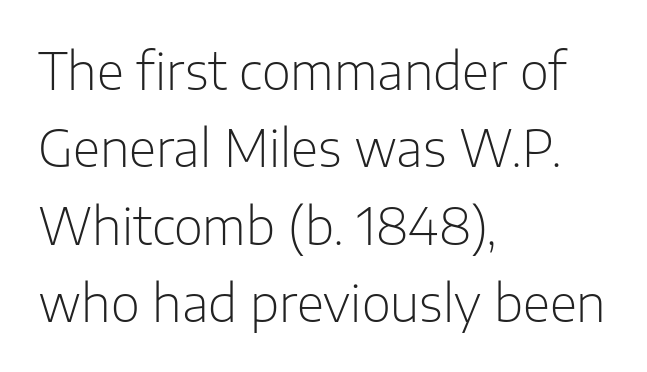
{"serif": "no", "italic": "no", "bold": "no", "weight": "light", "width": "normal", "stroke_contrast": "low", "x_height": "medium", "monospaced": "no", "underline": "no", "align": "left", "line_spacing": "normal", "line_spacing_ratio": 1.55, "letter_spacing": "normal", "letter_spacing_em": 0.0, "glyph_px": 50}
